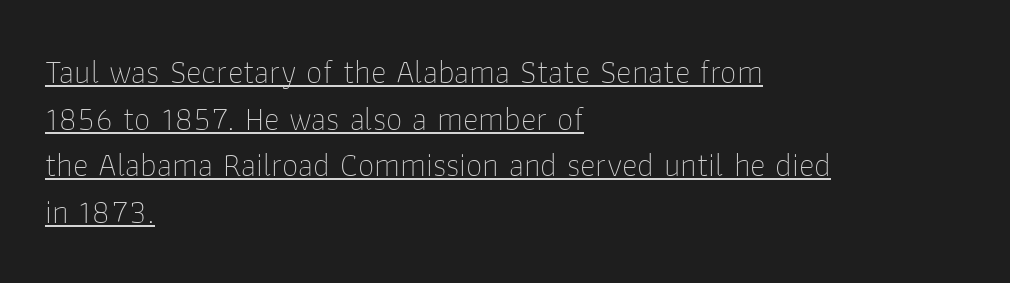
The image shows 33 px thin sans-serif type, upright; set left-aligned, normal line spacing (1.41x), normal letter spacing, underlined; low stroke contrast and a medium x-height.
